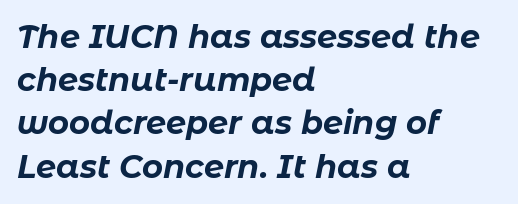
{"italic": "yes", "lean": "right", "slant_degrees": 11, "bold": "yes", "weight": "bold", "width": "normal", "stroke_contrast": "low", "x_height": "medium", "monospaced": "no", "underline": "no", "align": "left", "line_spacing": "normal", "line_spacing_ratio": 1.35, "letter_spacing": "normal", "letter_spacing_em": 0.0, "glyph_px": 32}
